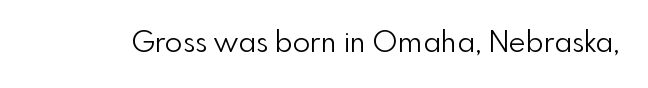
A bare baseline throughout the passage. Is there any slant? The stems are plumb. This rendering leaves character spacing at its baseline value. Check where the strokes stop: nothing finishes them off — pure sans. This sample has the flowing, uneven cadence of proportional lettering. No letter is thick-stroked: the sample isn't bold.
